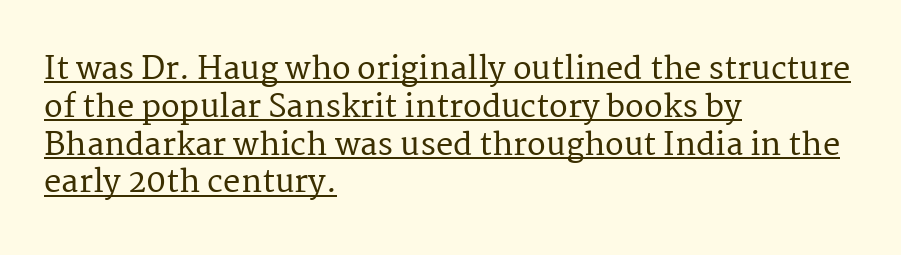
The image shows 31 px serif type, upright; set left-aligned, line spacing 1.22x, normal letter spacing, underlined; medium stroke contrast and a medium x-height.
